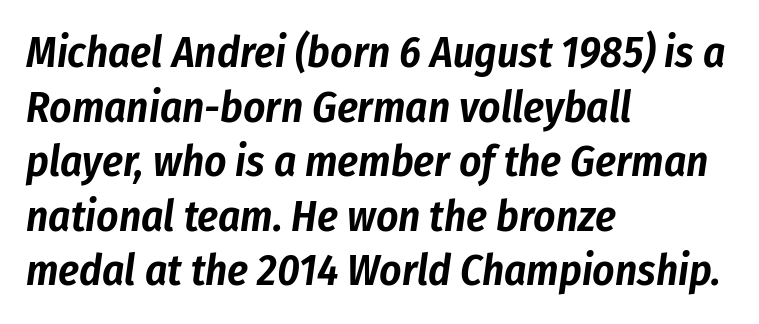
{"italic": "yes", "lean": "right", "slant_degrees": 8, "width": "condensed", "stroke_contrast": "low", "x_height": "medium", "monospaced": "no", "underline": "no", "align": "left", "line_spacing": "normal", "line_spacing_ratio": 1.27, "letter_spacing": "normal", "letter_spacing_em": 0.0, "glyph_px": 43}
